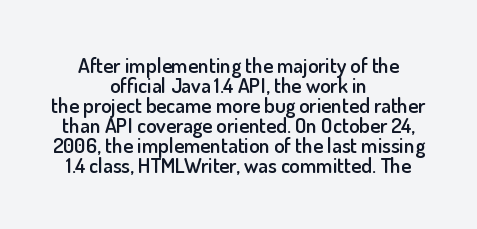
The image shows 21 px text type, upright; set centered, tight line spacing (0.95x), normal letter spacing, not underlined.
